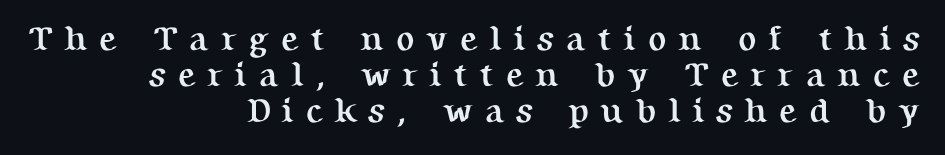
Any mark beneath the type? The region is blank. Every character sits straight up, as roman type does. Very little white space separates one row of letters from the next. Note the varied advance widths — an 'i' is clearly narrower than an 'm'. Spacing between characters has been opened up far beyond the box default.
